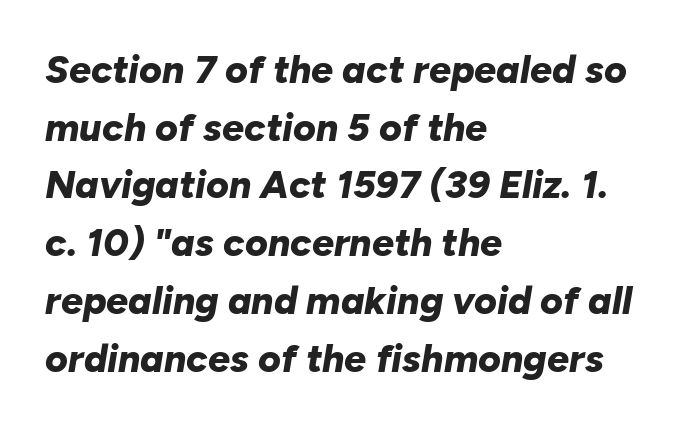
{"italic": "yes", "lean": "right", "slant_degrees": 10, "bold": "yes", "weight": "bold", "width": "normal", "stroke_contrast": "low", "x_height": "medium", "monospaced": "no", "underline": "no", "align": "left", "line_spacing": "normal", "line_spacing_ratio": 1.48, "letter_spacing": "normal", "letter_spacing_em": 0.0, "glyph_px": 39}
